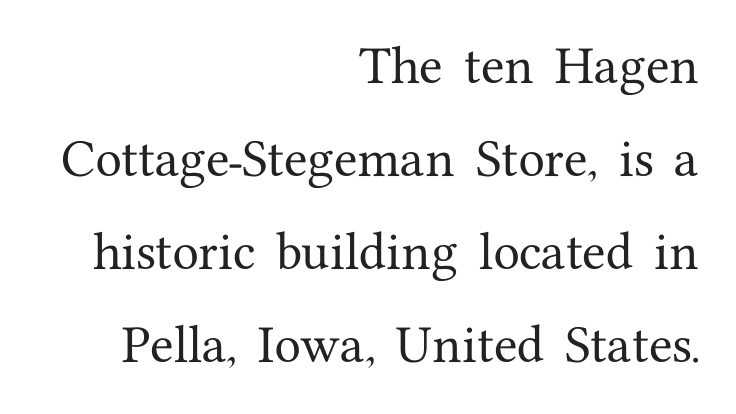
{"serif": "yes", "italic": "no", "width": "normal", "stroke_contrast": "medium", "x_height": "medium", "monospaced": "no", "underline": "no", "align": "right", "line_spacing": "loose", "line_spacing_ratio": 2.16, "letter_spacing": "normal", "letter_spacing_em": 0.0, "glyph_px": 43}
